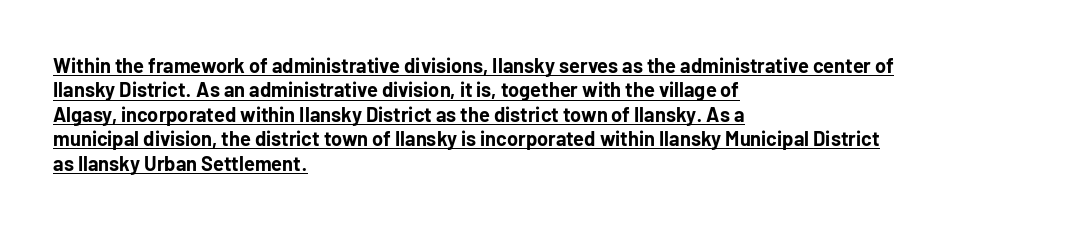
The image shows 20 px bold type, upright; set left-aligned, line spacing 1.22x, normal letter spacing, underlined.
